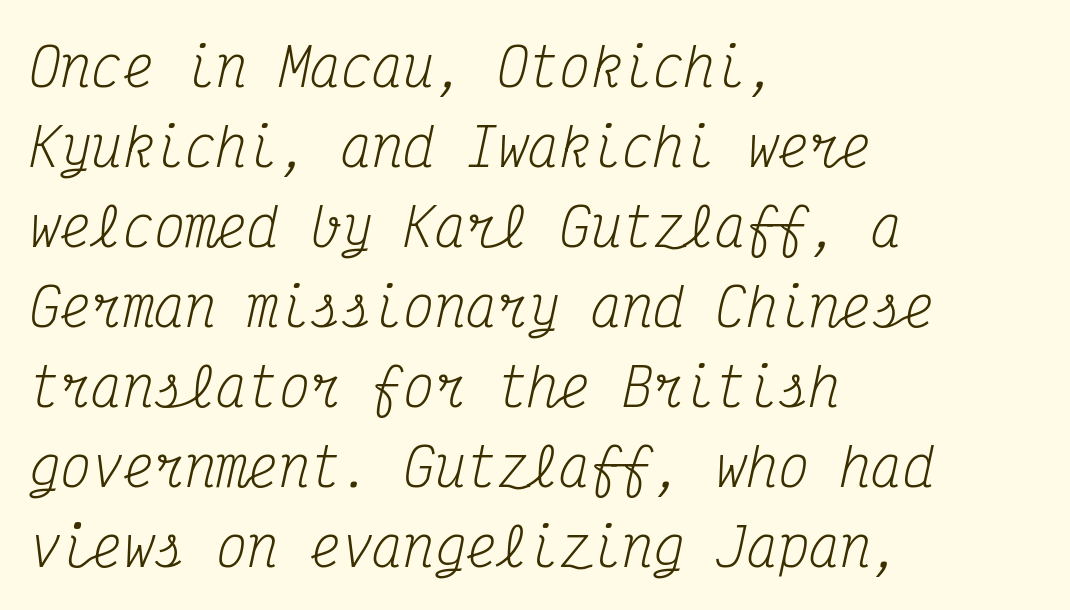
{"serif": "yes", "italic": "yes", "lean": "right", "slant_degrees": 12, "bold": "no", "weight": "regular", "width": "condensed", "stroke_contrast": "medium", "x_height": "medium", "monospaced": "yes", "underline": "no", "align": "left", "line_spacing": "normal", "line_spacing_ratio": 1.54, "letter_spacing": "normal", "letter_spacing_em": 0.0, "glyph_px": 52}
